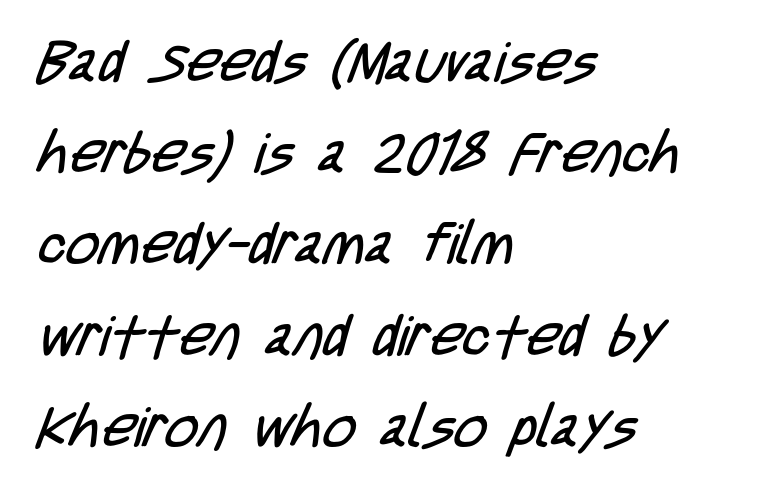
A typesetter would label this face a sans. Horizontal alignment here is leftward, the default for most running prose. Stroke mass is kept to a normal reading level or below. Default kerning and tracking; the words read as compact shapes.
